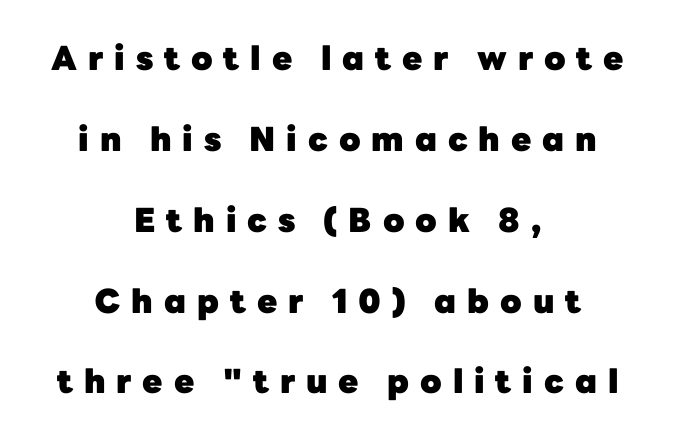
The image shows 33 px heavy sans-serif type, upright; set centered, loose line spacing (2.45x), unusually wide letter spacing (+0.33 em), not underlined; low stroke contrast and a medium x-height.
